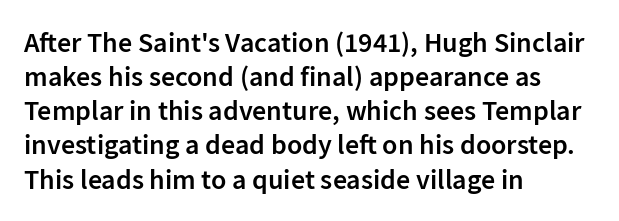
{"serif": "no", "italic": "no", "bold": "semi", "weight": "semibold", "width": "normal", "stroke_contrast": "low", "x_height": "medium", "monospaced": "no", "underline": "no", "align": "left", "line_spacing_ratio": 1.22, "letter_spacing": "normal", "letter_spacing_em": 0.0, "glyph_px": 28}
